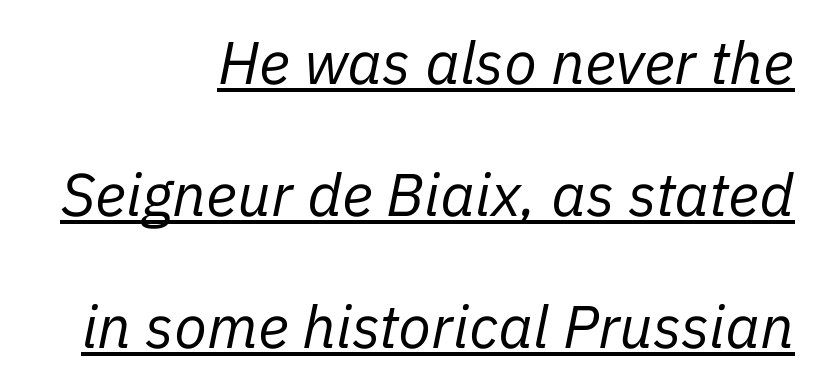
Caption: standard tracking, unaltered. Each letter keeps its own natural width here, so spacing adapts to shape. The font sits on the lighter half of the weight spectrum, regular included. Check the space under the baseline: a stroke is drawn there. This sample uses an oblique cut, with every glyph tilted off the vertical.
